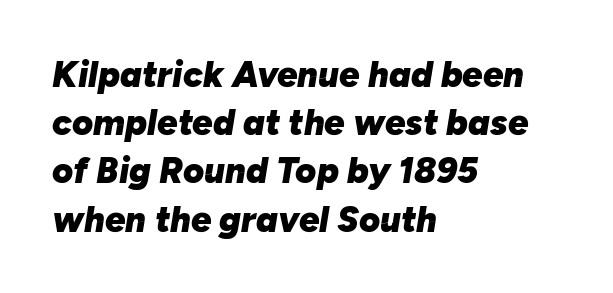
The rendering uses a bold face; every stroke is thick and dark. Yep, that's italic — everything's leaning. Short and long lines alike share a common starting point at left. A typesetter would call this proportional, since set widths differ per character.
